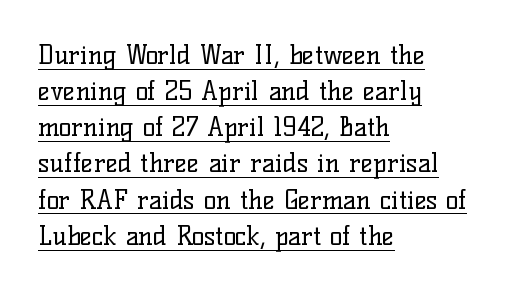
{"italic": "no", "bold": "no", "underline": "yes", "align": "left", "line_spacing": "normal", "line_spacing_ratio": 1.39, "letter_spacing": "normal", "letter_spacing_em": 0.0, "glyph_px": 26}
